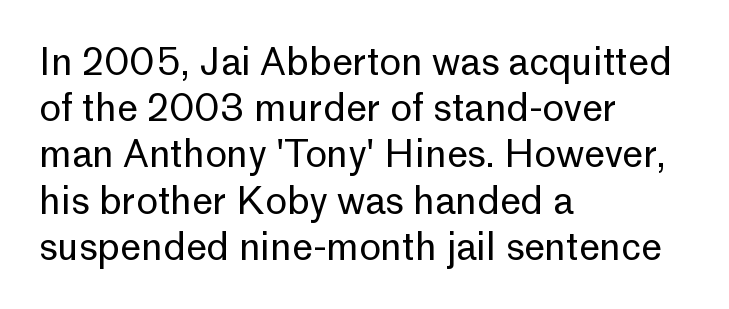
Q: Is the text bold? A: No.
Q: Is the text italic (slanted)? A: No, it is upright.
Q: Is the typeface a serif or a sans-serif typeface? A: Sans-serif.
Q: Is the text underlined? A: No.
Q: How is the paragraph aligned? A: Left-aligned.
Q: Is the spacing between letters normal or unusually wide? A: Normal.
Q: Is the spacing between lines tight, normal or loose? A: Normal.
Q: Width (condensed, normal, or wide)? A: Normal.
Q: Stroke contrast? A: Low.
Q: x-height? A: Medium.
Q: Monospaced? A: No.
